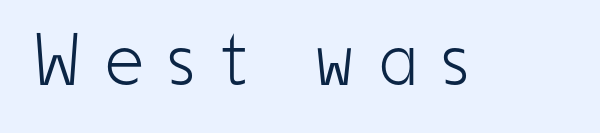
The image shows 74 px light, condensed sans-serif type, upright; set unusually wide letter spacing (+0.34 em), not underlined; low stroke contrast and a medium x-height.
